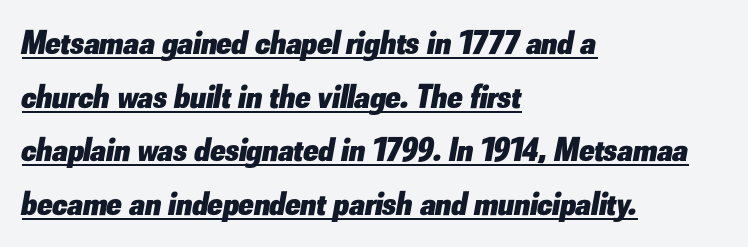
The image shows 34 px heavy type, italic (leaning right); set left-aligned, normal line spacing (1.58x), normal letter spacing, underlined; low stroke contrast and a small x-height.
